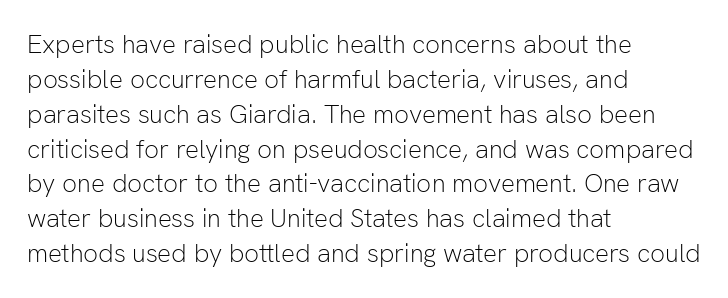
The image shows 26 px text type, upright; set left-aligned, normal line spacing (1.34x), normal letter spacing, not underlined.
